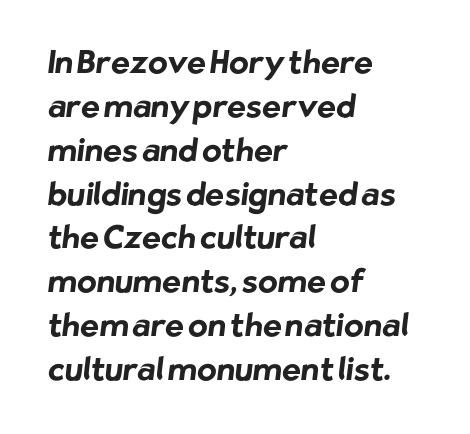
Character widths vary here, with narrow letters taking less room than wide ones. Quick note: underline off. Short and long lines alike share a common starting point at left. Does the type have serifs? No, each stem ends abruptly. Nobody touched the tracking dial on this one. Vertical spacing — default.
